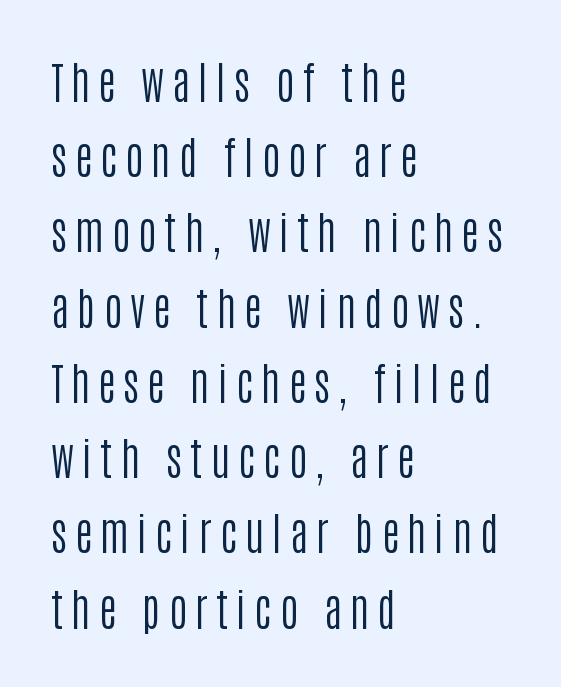
Q: Is the text bold? A: No.
Q: Is the text italic (slanted)? A: No, it is upright.
Q: Is the typeface a serif or a sans-serif typeface? A: Sans-serif.
Q: Is the text underlined? A: No.
Q: How is the paragraph aligned? A: Left-aligned.
Q: Width (condensed, normal, or wide)? A: Condensed.
Q: Stroke contrast? A: Low.
Q: x-height? A: Large.
Q: Monospaced? A: No.
